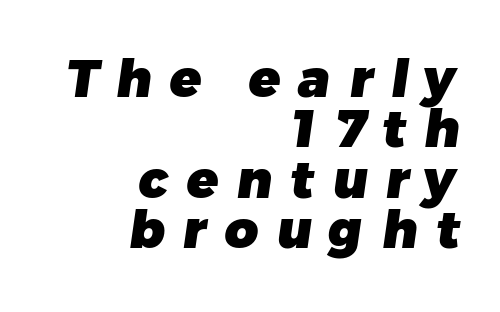
The image shows 52 px heavy sans-serif type; set right-aligned, tight line spacing (0.97x), unusually wide letter spacing (+0.35 em), not underlined; low stroke contrast and a medium x-height.
